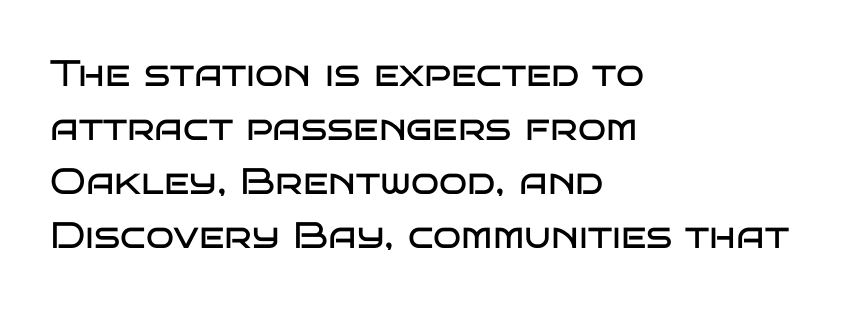
Q: Is the text bold? A: No.
Q: Is the text italic (slanted)? A: No, it is upright.
Q: Is the typeface a serif or a sans-serif typeface? A: Sans-serif.
Q: Is the text underlined? A: No.
Q: How is the paragraph aligned? A: Left-aligned.
Q: Is the spacing between letters normal or unusually wide? A: Normal.
Q: Is the spacing between lines tight, normal or loose? A: Normal.
Q: Width (condensed, normal, or wide)? A: Wide.
Q: Stroke contrast? A: Low.
Q: x-height? A: Large.
Q: Monospaced? A: No.
